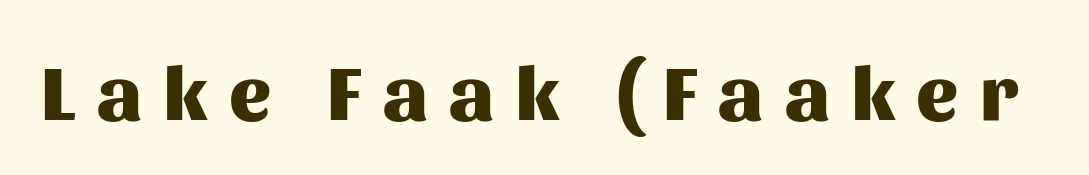
Q: Is the text bold? A: Yes.
Q: Is the text italic (slanted)? A: No, it is upright.
Q: Is the typeface a serif or a sans-serif typeface? A: Sans-serif.
Q: Is the text underlined? A: No.
Q: Is the spacing between letters normal or unusually wide? A: Unusually wide.
Q: Width (condensed, normal, or wide)? A: Normal.
Q: Stroke contrast? A: Medium.
Q: x-height? A: Medium.
Q: Monospaced? A: No.
